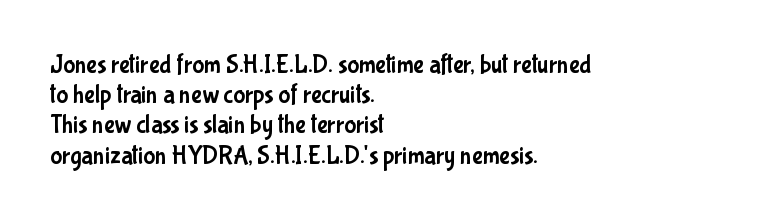
Q: Is the text italic (slanted)? A: No, it is upright.
Q: Is the text underlined? A: No.
Q: How is the paragraph aligned? A: Left-aligned.
Q: Is the spacing between letters normal or unusually wide? A: Normal.
